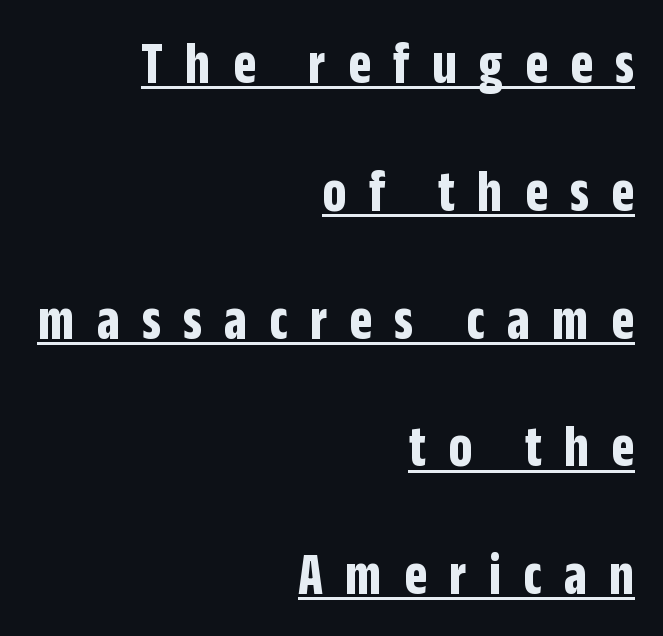
Looks like someone drew a line under every word here. Vertical strokes here are truly vertical. Caption: bold face, heavy strokes. Alignment: flush right. The characters display no serif detailing; their extremities are plain.
